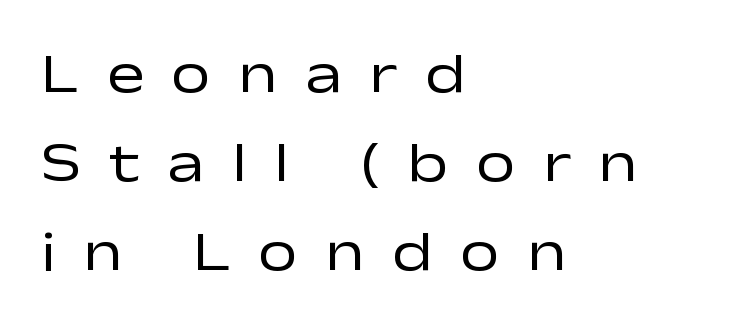
Q: Is the text bold? A: No.
Q: Is the text italic (slanted)? A: No, it is upright.
Q: Is the typeface a serif or a sans-serif typeface? A: Sans-serif.
Q: Is the text underlined? A: No.
Q: How is the paragraph aligned? A: Left-aligned.
Q: Is the spacing between letters normal or unusually wide? A: Unusually wide.
Q: Is the spacing between lines tight, normal or loose? A: Normal.
Q: Width (condensed, normal, or wide)? A: Wide.
Q: Stroke contrast? A: Low.
Q: x-height? A: Medium.
Q: Monospaced? A: No.
